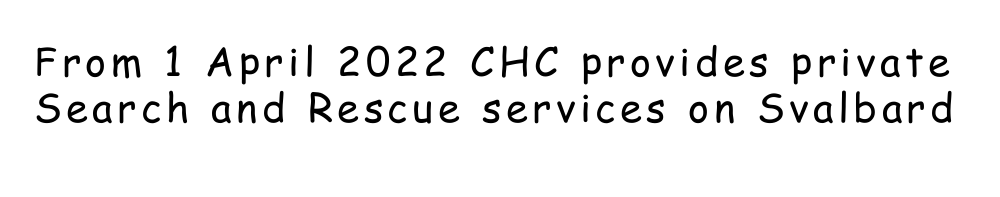
Q: Is the text bold? A: No.
Q: Is the text italic (slanted)? A: No, it is upright.
Q: Is the typeface a serif or a sans-serif typeface? A: Sans-serif.
Q: Is the text underlined? A: No.
Q: Is the spacing between lines tight, normal or loose? A: Tight.
Q: Width (condensed, normal, or wide)? A: Condensed.
Q: Stroke contrast? A: Low.
Q: x-height? A: Medium.
Q: Monospaced? A: No.
